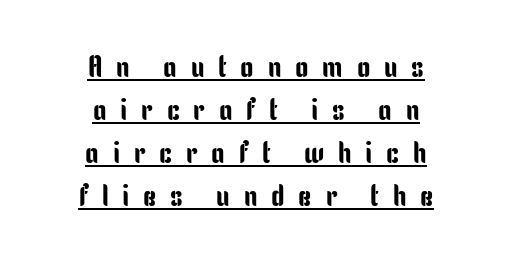
Q: Is the text italic (slanted)? A: No, it is upright.
Q: Is the typeface a serif or a sans-serif typeface? A: Sans-serif.
Q: Is the text underlined? A: Yes.
Q: How is the paragraph aligned? A: Centered.
Q: Is the spacing between letters normal or unusually wide? A: Unusually wide.
Q: Is the spacing between lines tight, normal or loose? A: Normal.
Q: Width (condensed, normal, or wide)? A: Condensed.
Q: Stroke contrast? A: Low.
Q: x-height? A: Medium.
Q: Monospaced? A: No.
